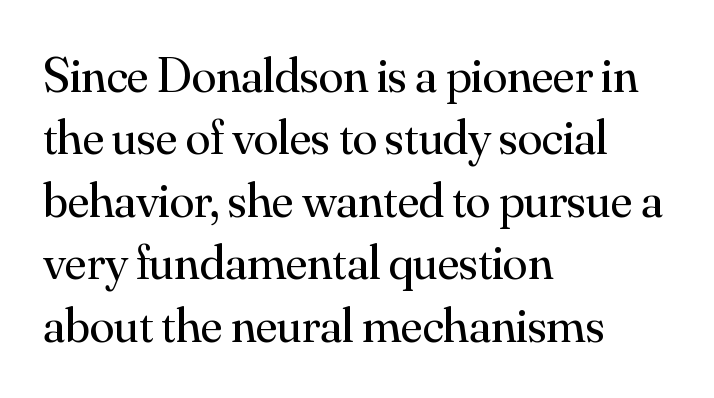
The image shows 50 px regular-weight serif type, upright; set left-aligned, normal line spacing (1.25x), normal letter spacing, not underlined; medium stroke contrast and a small x-height.
